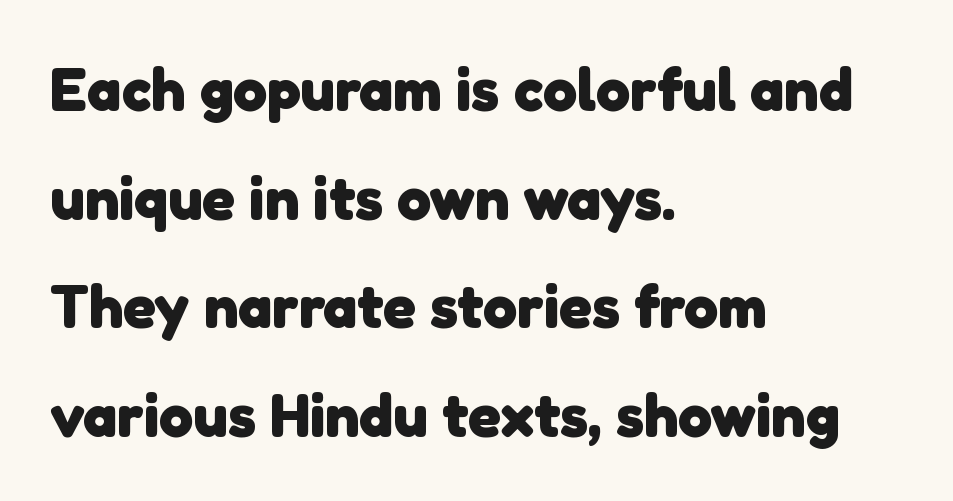
Q: Is the text bold? A: Yes.
Q: Is the typeface a serif or a sans-serif typeface? A: Sans-serif.
Q: Is the text underlined? A: No.
Q: How is the paragraph aligned? A: Left-aligned.
Q: Is the spacing between letters normal or unusually wide? A: Normal.
Q: Width (condensed, normal, or wide)? A: Normal.
Q: Stroke contrast? A: Low.
Q: x-height? A: Medium.
Q: Monospaced? A: No.
